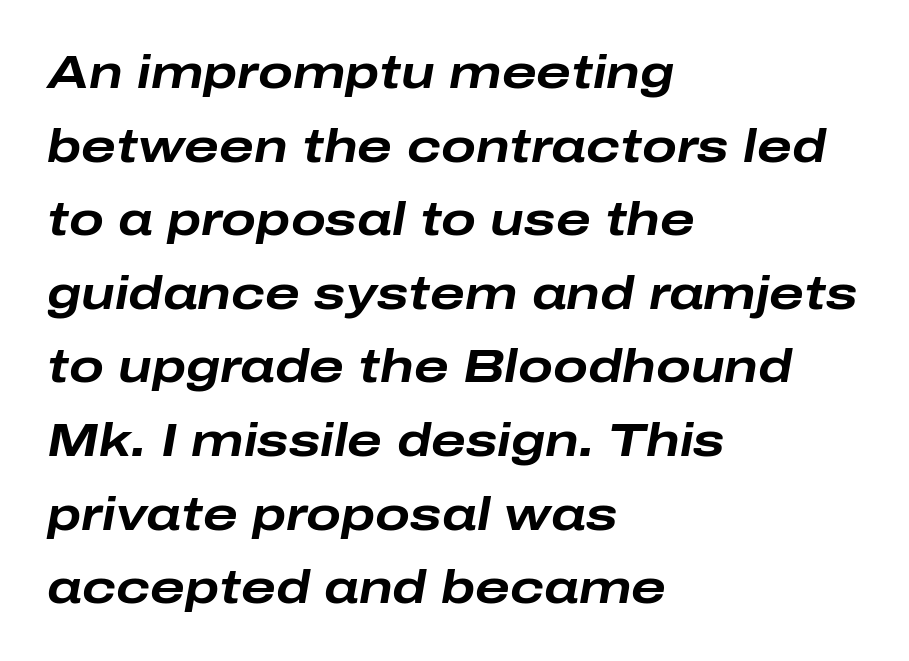
Q: Is the text bold? A: Yes.
Q: Is the text italic (slanted)? A: Yes, it leans right by about 10 degrees.
Q: Is the text underlined? A: No.
Q: How is the paragraph aligned? A: Left-aligned.
Q: Is the spacing between letters normal or unusually wide? A: Normal.
Q: Is the spacing between lines tight, normal or loose? A: Normal.
Q: Width (condensed, normal, or wide)? A: Wide.
Q: Stroke contrast? A: Low.
Q: x-height? A: Medium.
Q: Monospaced? A: No.
